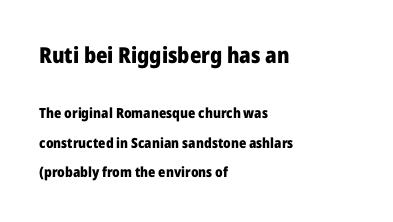
{"italic": "no", "bold": "yes", "underline": "no", "align": "left", "line_spacing": "loose", "line_spacing_ratio": 2.11, "letter_spacing": "normal", "letter_spacing_em": 0.0, "larger_block": "first", "size_ratio": 1.57, "glyph_px": 22}
